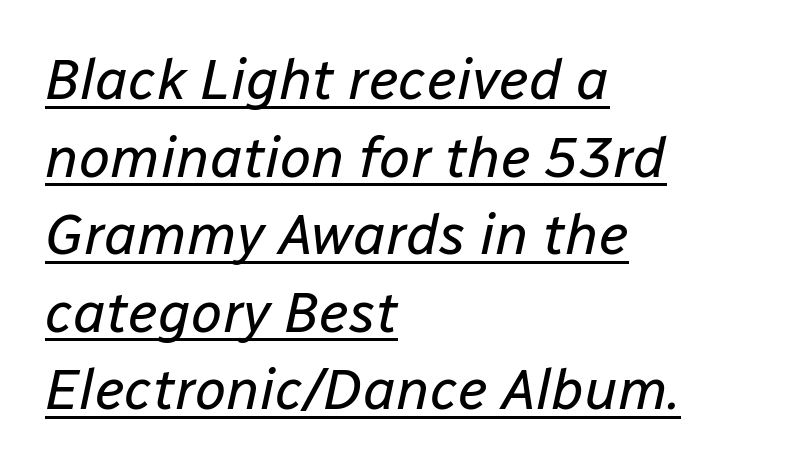
The image shows 57 px regular-weight type, italic (leaning right); set left-aligned, normal line spacing (1.36x), normal letter spacing, underlined; low stroke contrast and a medium x-height.
